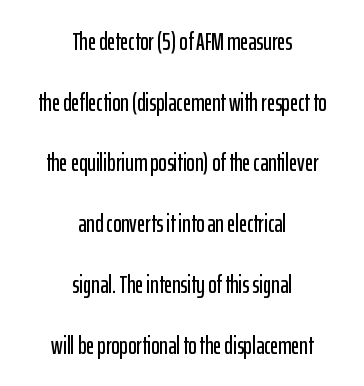
{"italic": "no", "underline": "no", "align": "center", "line_spacing": "loose", "line_spacing_ratio": 2.43, "letter_spacing": "normal", "letter_spacing_em": 0.0, "glyph_px": 25}
